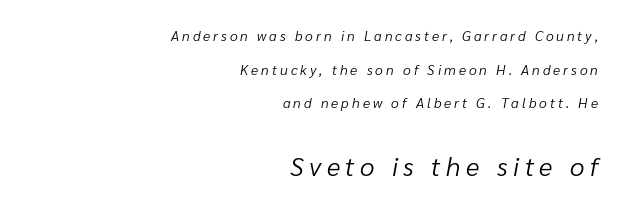
The image shows 26 px text type, italic (leaning right); set right-aligned, loose line spacing (2.4x), unusually wide letter spacing (+0.21 em), not underlined; the second (bottom) block is 1.86x larger.
